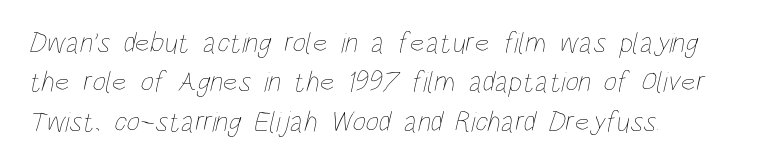
Q: Is the text bold? A: No.
Q: Is the text underlined? A: No.
Q: How is the paragraph aligned? A: Left-aligned.
Q: Is the spacing between letters normal or unusually wide? A: Normal.
Q: Is the spacing between lines tight, normal or loose? A: Normal.
Q: Width (condensed, normal, or wide)? A: Condensed.
Q: Stroke contrast? A: Low.
Q: x-height? A: Large.
Q: Monospaced? A: No.
